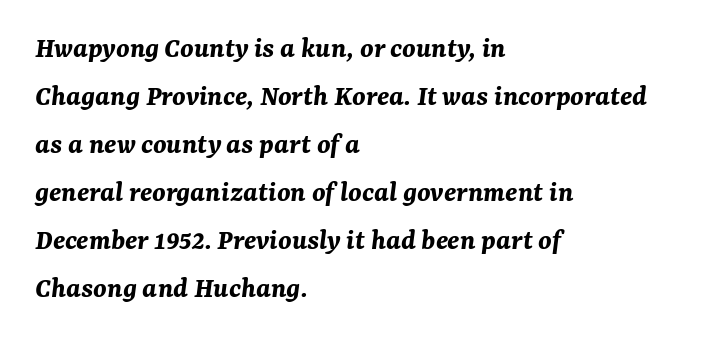
Note the varied advance widths — an 'i' is clearly narrower than an 'm'. This rendering leaves character spacing at its baseline value. The typography opts for an oblique posture over an upright one. The sample has been set heavy, in full bold. The paragraph shown leans on its left margin. The zone under the glyphs is completely vacant.
